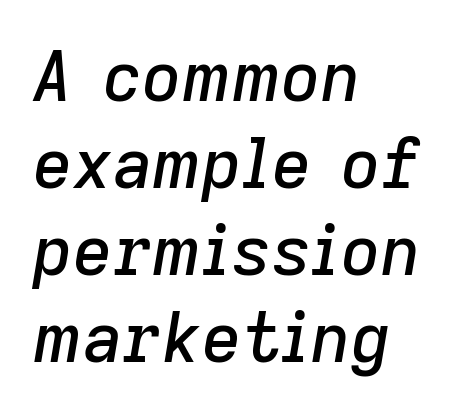
{"italic": "yes", "lean": "right", "slant_degrees": 9, "width": "normal", "stroke_contrast": "low", "x_height": "medium", "monospaced": "no", "underline": "no", "align": "left", "line_spacing": "normal", "line_spacing_ratio": 1.26, "letter_spacing": "normal", "letter_spacing_em": 0.0, "glyph_px": 69}
